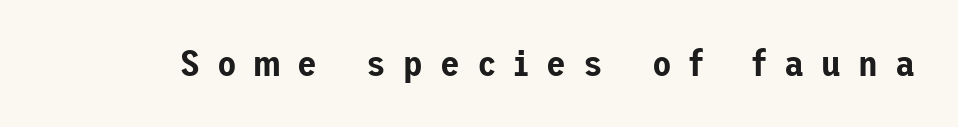
{"serif": "no", "italic": "no", "width": "normal", "stroke_contrast": "low", "x_height": "medium", "underline": "no", "letter_spacing": "wide", "letter_spacing_em": 0.48, "glyph_px": 36}
